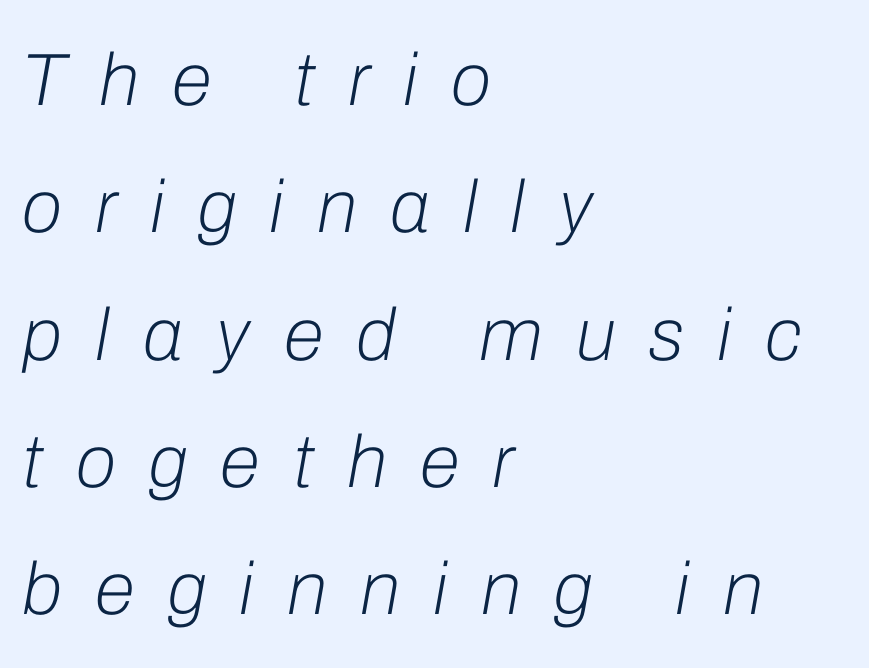
Q: Is the text bold? A: No.
Q: Is the text italic (slanted)? A: Yes, it leans right by about 10 degrees.
Q: Is the text underlined? A: No.
Q: How is the paragraph aligned? A: Left-aligned.
Q: Is the spacing between letters normal or unusually wide? A: Unusually wide.
Q: Width (condensed, normal, or wide)? A: Normal.
Q: Stroke contrast? A: Low.
Q: x-height? A: Medium.
Q: Monospaced? A: No.
